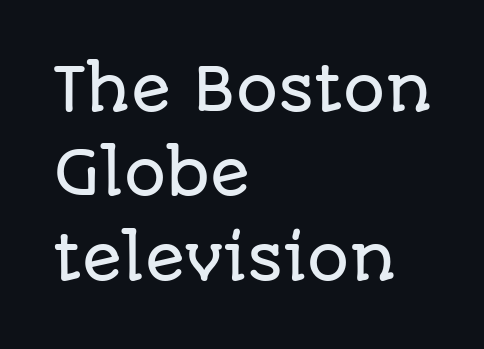
The image shows 59 px sans-serif type, upright; set left-aligned, normal line spacing (1.43x), normal letter spacing, not underlined; low stroke contrast and a large x-height.
